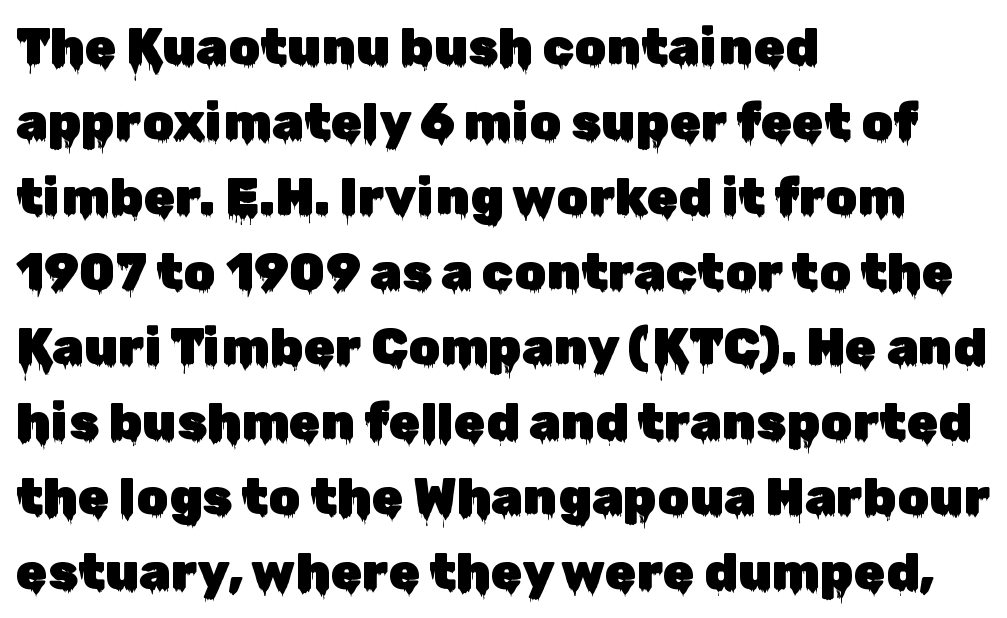
{"serif": "no", "italic": "no", "width": "normal", "stroke_contrast": "low", "x_height": "medium", "monospaced": "no", "underline": "no", "align": "left", "line_spacing": "normal", "line_spacing_ratio": 1.47, "letter_spacing": "normal", "letter_spacing_em": 0.0, "glyph_px": 51}
